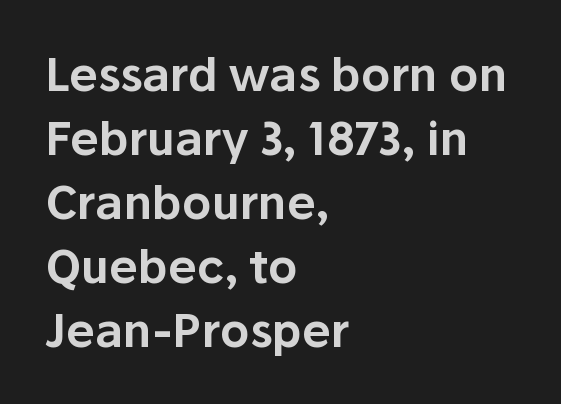
The image shows 46 px sans-serif type, upright; set left-aligned, normal line spacing (1.39x), normal letter spacing, not underlined; low stroke contrast and a medium x-height.
